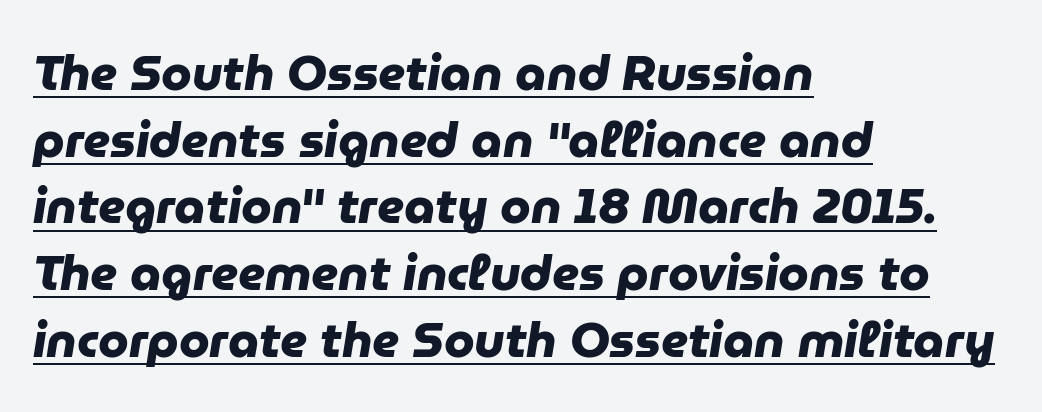
Q: Is the text bold? A: Yes.
Q: Is the typeface a serif or a sans-serif typeface? A: Sans-serif.
Q: Is the text underlined? A: Yes.
Q: How is the paragraph aligned? A: Left-aligned.
Q: Is the spacing between letters normal or unusually wide? A: Normal.
Q: Is the spacing between lines tight, normal or loose? A: Normal.
Q: Width (condensed, normal, or wide)? A: Normal.
Q: Stroke contrast? A: Low.
Q: x-height? A: Medium.
Q: Monospaced? A: No.
